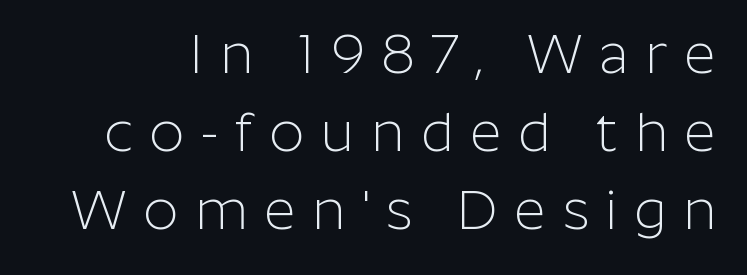
Students, observe: this is what conventionally led text looks like. Bold? No — there's no thickening of the strokes. Characters follow at a spacing far wider than the type designer built in. Lines of text with bare space underneath. Grotesque or geometric, the face here clearly has no serifs.
